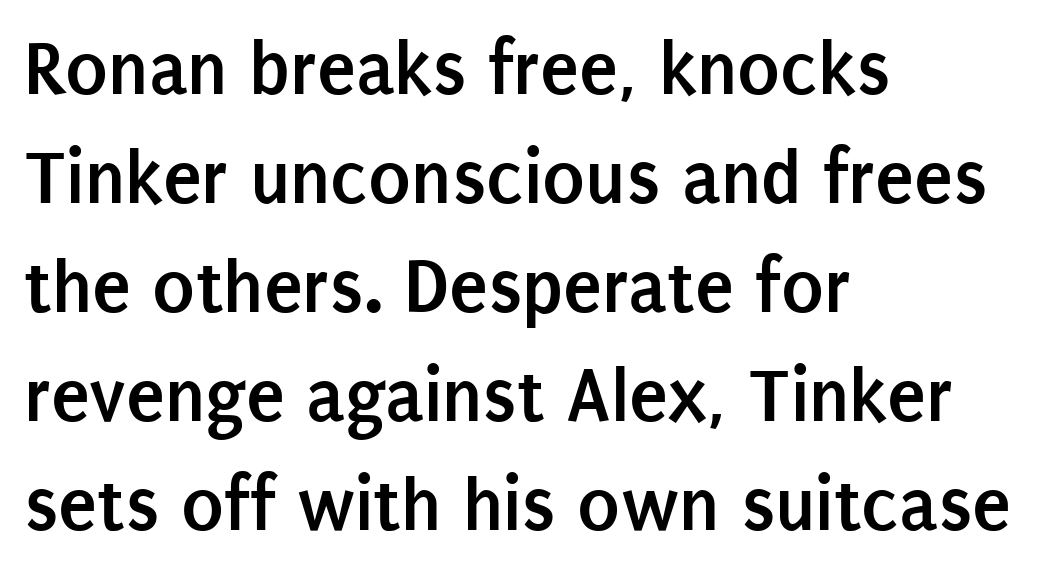
The image shows 79 px semibold, condensed sans-serif type, upright; set left-aligned, normal line spacing (1.38x), normal letter spacing, not underlined; low stroke contrast and a large x-height.
